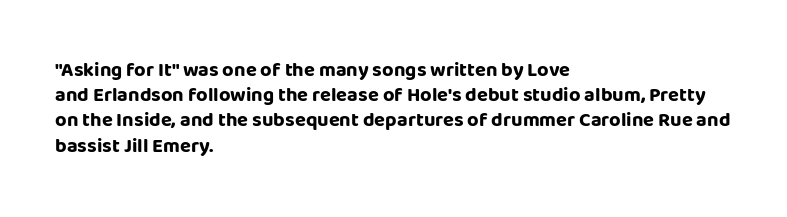
Q: Is the text bold? A: Yes.
Q: Is the text italic (slanted)? A: No, it is upright.
Q: Is the text underlined? A: No.
Q: How is the paragraph aligned? A: Left-aligned.
Q: Is the spacing between letters normal or unusually wide? A: Normal.
Q: Is the spacing between lines tight, normal or loose? A: Normal.
